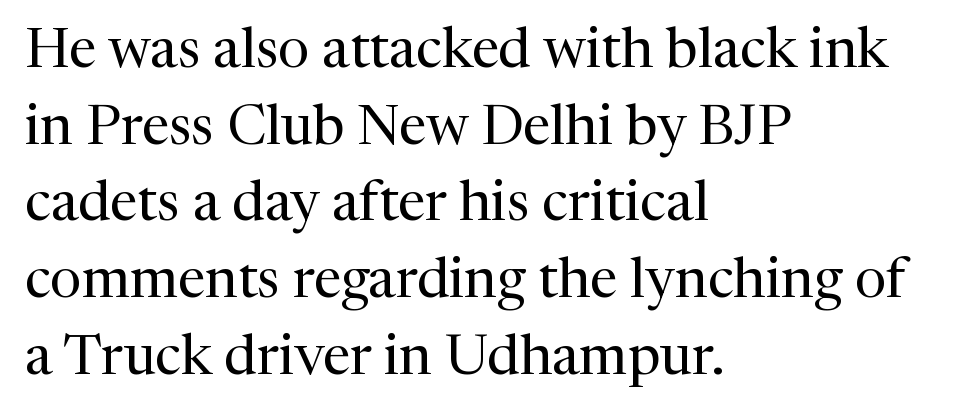
{"serif": "yes", "italic": "no", "bold": "no", "weight": "regular", "width": "normal", "stroke_contrast": "medium", "x_height": "medium", "monospaced": "no", "underline": "no", "align": "left", "line_spacing": "normal", "line_spacing_ratio": 1.37, "letter_spacing": "normal", "letter_spacing_em": 0.0, "glyph_px": 56}
